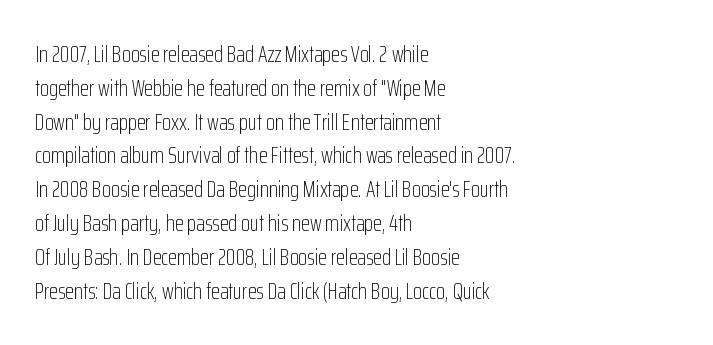
{"italic": "no", "bold": "no", "underline": "no", "align": "left", "line_spacing": "normal", "line_spacing_ratio": 1.47, "letter_spacing": "normal", "letter_spacing_em": 0.0, "glyph_px": 23}
